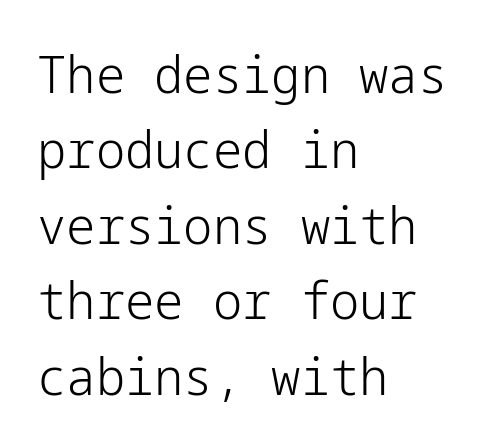
Q: Is the text bold? A: No.
Q: Is the text italic (slanted)? A: No, it is upright.
Q: Is the typeface a serif or a sans-serif typeface? A: Sans-serif.
Q: Is the text underlined? A: No.
Q: How is the paragraph aligned? A: Left-aligned.
Q: Is the spacing between letters normal or unusually wide? A: Normal.
Q: Is the spacing between lines tight, normal or loose? A: Normal.
Q: Width (condensed, normal, or wide)? A: Normal.
Q: Stroke contrast? A: Low.
Q: x-height? A: Medium.
